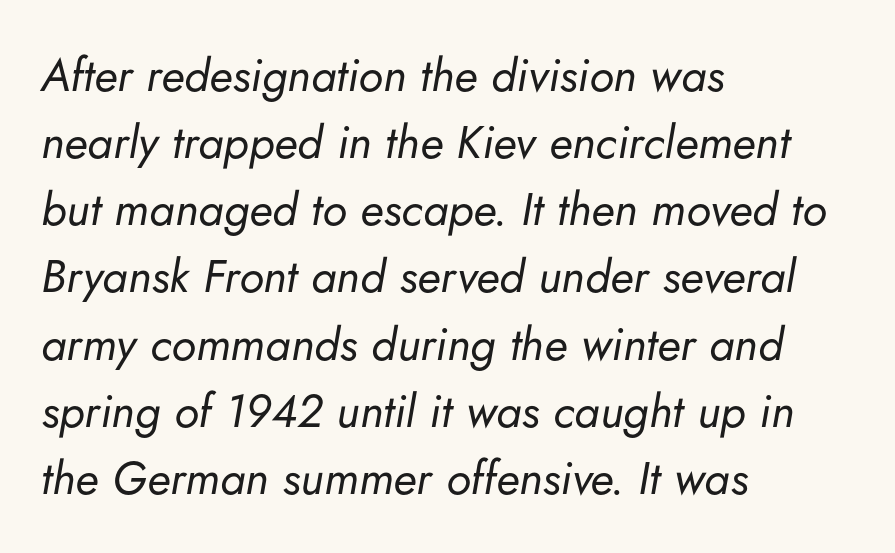
The image shows 46 px regular-weight type, italic (leaning right); set left-aligned, normal line spacing (1.46x), normal letter spacing, not underlined; low stroke contrast and a small x-height.
